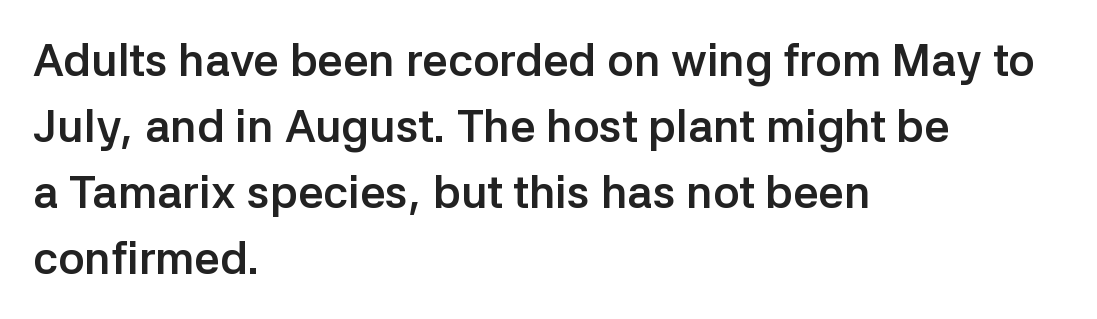
The image shows 45 px semibold sans-serif type, upright; set left-aligned, normal line spacing (1.47x), normal letter spacing, not underlined; low stroke contrast and a medium x-height.
